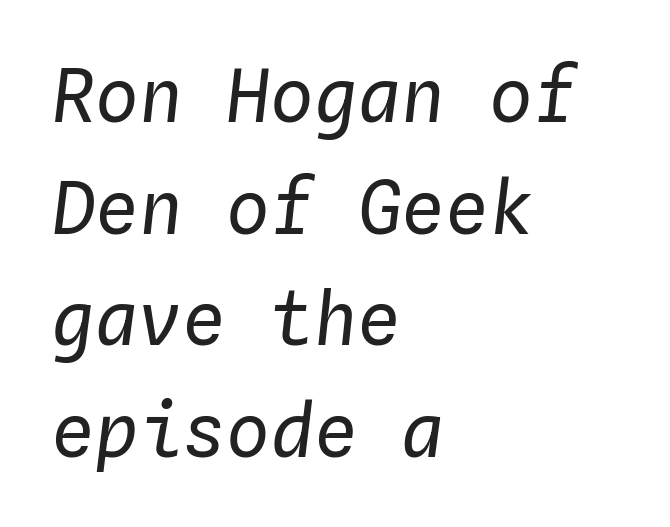
Q: Is the text bold? A: No.
Q: Is the text italic (slanted)? A: Yes, it leans right by about 4 degrees.
Q: Is the text underlined? A: No.
Q: How is the paragraph aligned? A: Left-aligned.
Q: Is the spacing between letters normal or unusually wide? A: Normal.
Q: Is the spacing between lines tight, normal or loose? A: Normal.
Q: Width (condensed, normal, or wide)? A: Normal.
Q: Stroke contrast? A: Low.
Q: x-height? A: Medium.
Q: Monospaced? A: Yes.
